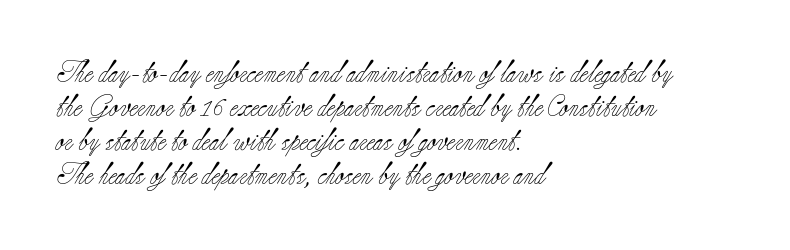
The image shows 22 px text type; set left-aligned, normal line spacing (1.54x), normal letter spacing, not underlined.
